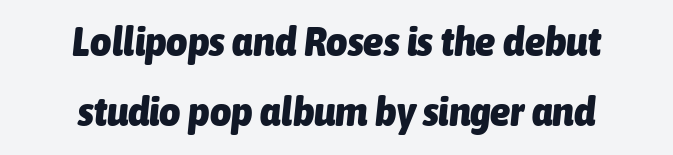
{"italic": "yes", "lean": "right", "slant_degrees": 6, "bold": "yes", "weight": "heavy", "width": "condensed", "stroke_contrast": "low", "x_height": "medium", "monospaced": "no", "underline": "no", "align": "center", "line_spacing_ratio": 1.71, "letter_spacing": "normal", "letter_spacing_em": 0.0, "glyph_px": 41}
